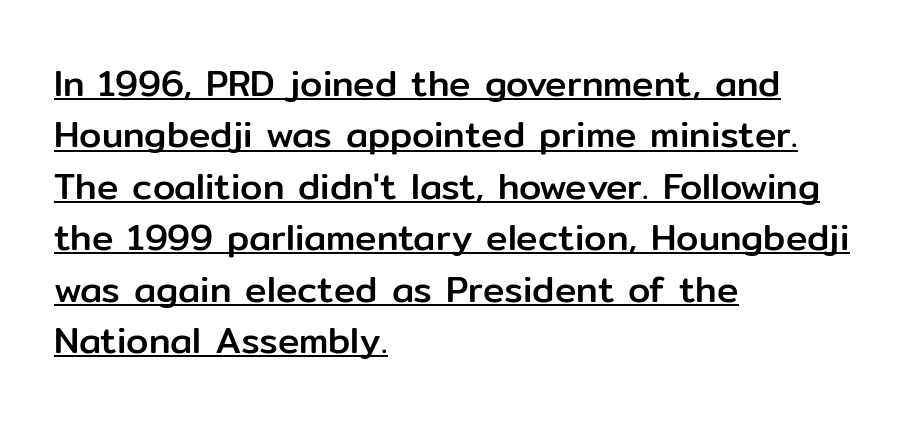
{"serif": "no", "italic": "no", "width": "normal", "stroke_contrast": "low", "x_height": "medium", "monospaced": "no", "underline": "yes", "align": "left", "line_spacing": "normal", "line_spacing_ratio": 1.43, "letter_spacing": "normal", "letter_spacing_em": 0.0, "glyph_px": 36}
